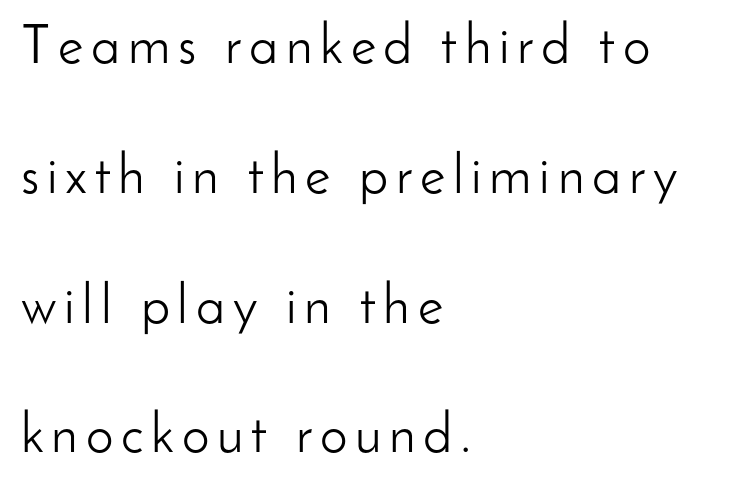
{"serif": "no", "italic": "no", "bold": "no", "weight": "light", "width": "normal", "stroke_contrast": "low", "x_height": "small", "monospaced": "no", "underline": "no", "align": "left", "line_spacing": "loose", "line_spacing_ratio": 2.36, "glyph_px": 55}
